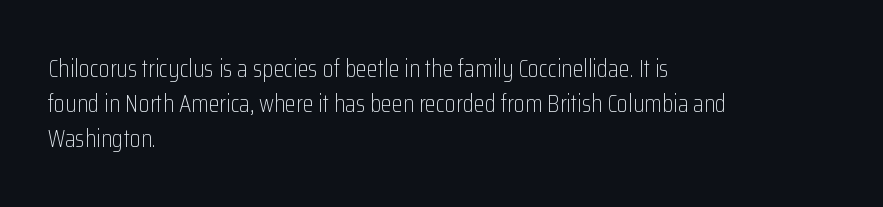
{"italic": "no", "bold": "no", "underline": "no", "align": "left", "line_spacing": "normal", "line_spacing_ratio": 1.41, "letter_spacing": "normal", "letter_spacing_em": 0.0, "glyph_px": 25}
